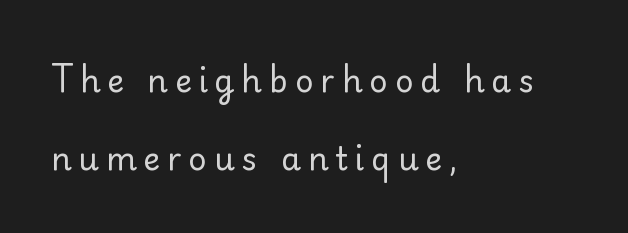
The image shows 32 px regular-weight sans-serif type, upright; set left-aligned, loose line spacing (2.43x), unusually wide letter spacing (+0.21 em), not underlined; low stroke contrast and a small x-height.
